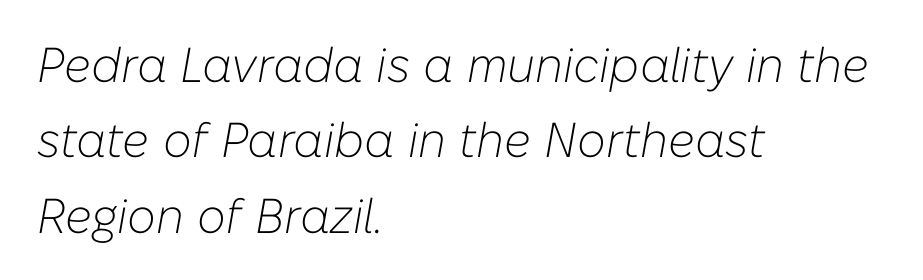
No heavy texture on the line: the type isn't bold. Visually the block forms a straight wall on the left and a jagged coastline on the right. Slant detected: the letters are inclined. Think of a printed novel: that variable character pitch is what you see here. Beneath every word, the page is bare.
